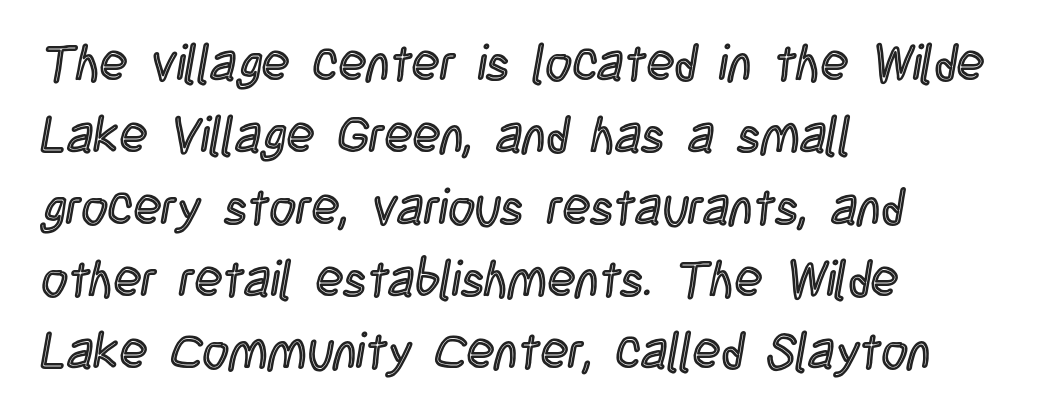
Has an underline been added? It has not. These lines sit exactly where default settings would place them. Caption: multi-line text, flush left, ragged right.
